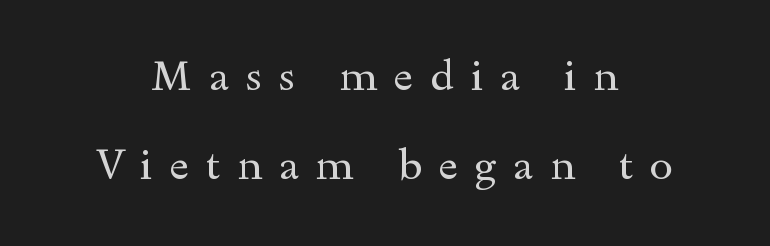
The image shows 42 px regular-weight, wide serif type, upright; set centered, loose line spacing (2.13x), unusually wide letter spacing (+0.4 em), not underlined; a small x-height.
